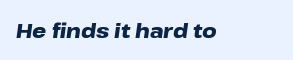
The image shows 20 px bold type, italic (leaning right); set normal letter spacing, not underlined.
